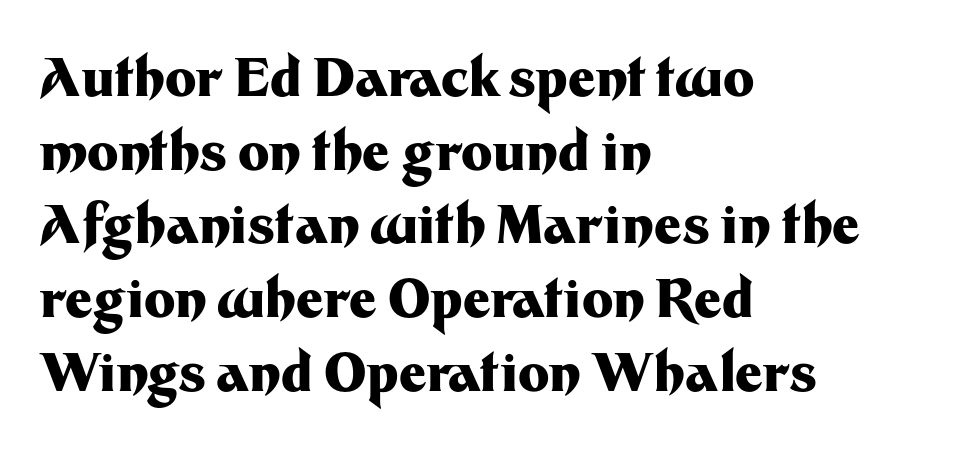
Unmarked baselines from the first word to the last. Each word holds together tightly as a unit, with standard inter-letter gaps. A typesetter would call this leading conventional body-copy spacing. The passage is arranged the way most books set body copy — flush left. You can tell from the bare stems that sans-serif type was used.
